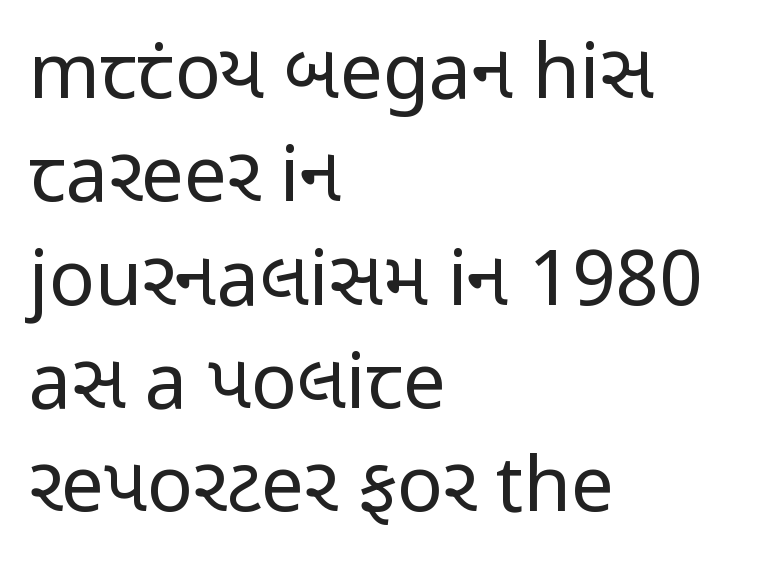
{"serif": "no", "italic": "no", "bold": "no", "weight": "regular", "width": "condensed", "stroke_contrast": "low", "x_height": "medium", "monospaced": "no", "underline": "no", "align": "left", "line_spacing": "normal", "line_spacing_ratio": 1.36, "letter_spacing": "normal", "letter_spacing_em": 0.0, "glyph_px": 76}
